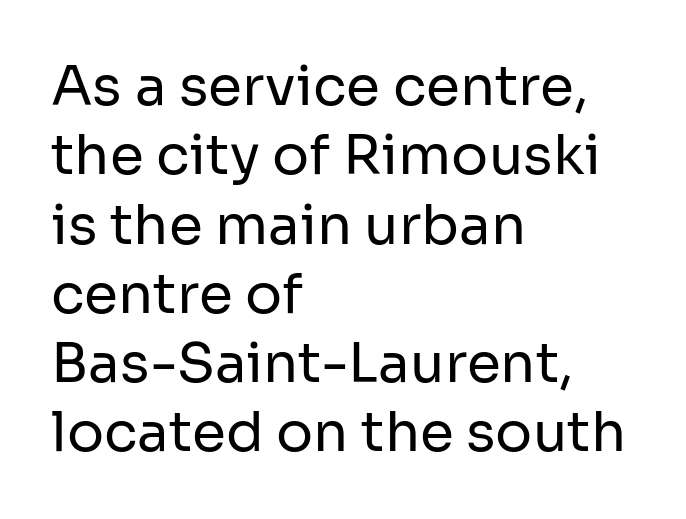
The image shows 55 px regular-weight sans-serif type, upright; set left-aligned, normal line spacing (1.26x), normal letter spacing, not underlined; low stroke contrast and a medium x-height.
